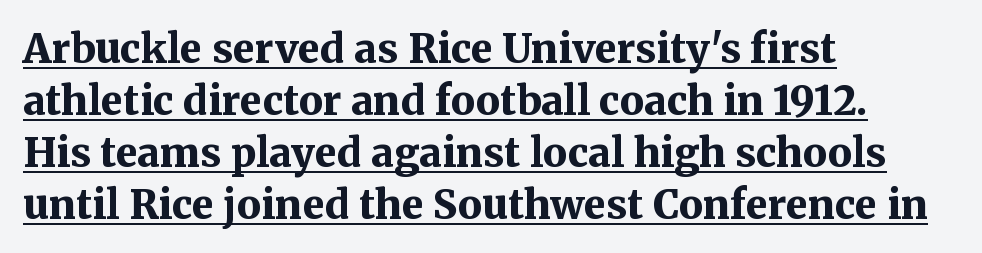
Q: Is the text bold? A: Yes.
Q: Is the text italic (slanted)? A: No, it is upright.
Q: Is the typeface a serif or a sans-serif typeface? A: Serif.
Q: Is the text underlined? A: Yes.
Q: How is the paragraph aligned? A: Left-aligned.
Q: Is the spacing between letters normal or unusually wide? A: Normal.
Q: Is the spacing between lines tight, normal or loose? A: Normal.
Q: Width (condensed, normal, or wide)? A: Normal.
Q: Stroke contrast? A: Medium.
Q: x-height? A: Medium.
Q: Monospaced? A: No.
